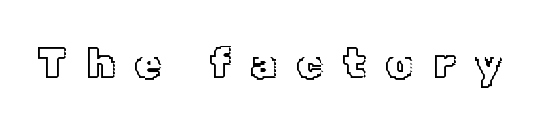
Italic: no, the glyphs are upright roman. Nobody drew a line under any word here. Each letter keeps its own natural width here, so spacing adapts to shape. Short note: letters widely spaced.
